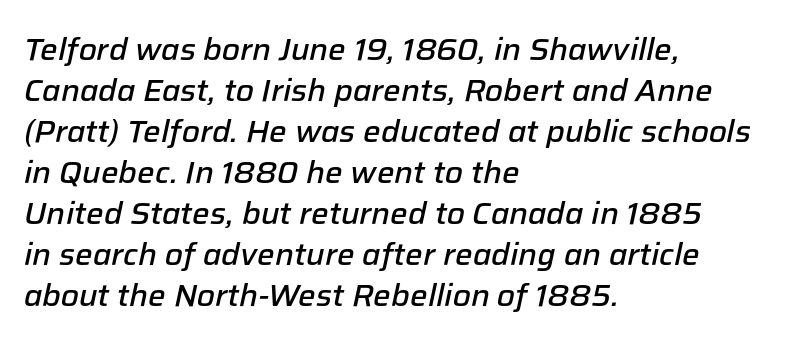
The image shows 31 px semibold type, italic (leaning right); set left-aligned, normal line spacing (1.32x), normal letter spacing, not underlined; low stroke contrast and a medium x-height.
